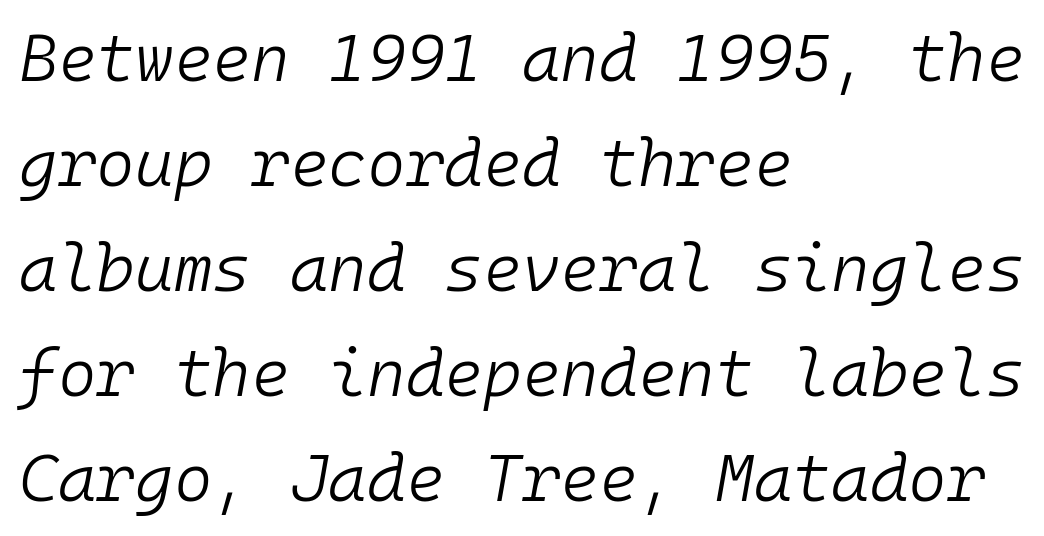
Q: Is the text bold? A: No.
Q: Is the text italic (slanted)? A: Yes, it leans right by about 10 degrees.
Q: Is the text underlined? A: No.
Q: How is the paragraph aligned? A: Left-aligned.
Q: Is the spacing between letters normal or unusually wide? A: Normal.
Q: Is the spacing between lines tight, normal or loose? A: Normal.
Q: Width (condensed, normal, or wide)? A: Normal.
Q: Stroke contrast? A: Low.
Q: x-height? A: Medium.
Q: Monospaced? A: Yes.
